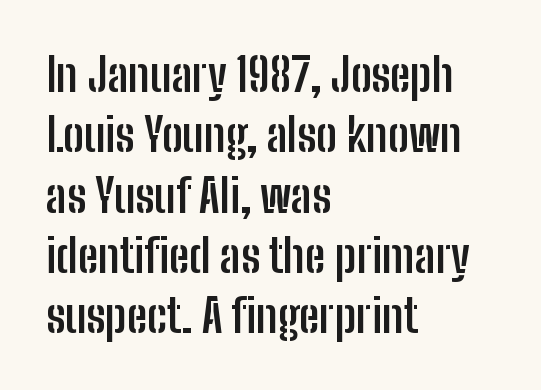
{"serif": "no", "italic": "no", "bold": "yes", "weight": "semibold", "width": "condensed", "stroke_contrast": "low", "x_height": "medium", "monospaced": "no", "underline": "no", "align": "left", "line_spacing": "normal", "line_spacing_ratio": 1.31, "letter_spacing": "normal", "letter_spacing_em": 0.0, "glyph_px": 46}
